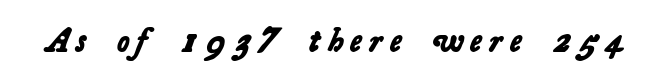
Letter spacing: wide. Nope, no serifs anywhere on these letters. This rendering features lettering with no underline. Looks like regular typesetting: each glyph gets only the width it needs. The passage shown is emphatically bold.
